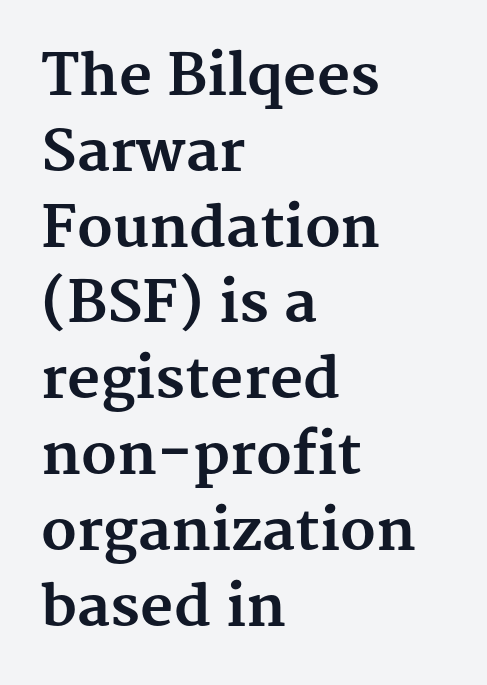
{"serif": "yes", "italic": "no", "bold": "yes", "weight": "bold", "width": "normal", "stroke_contrast": "medium", "x_height": "medium", "monospaced": "no", "underline": "no", "align": "left", "line_spacing": "normal", "line_spacing_ratio": 1.33, "letter_spacing": "normal", "letter_spacing_em": 0.0, "glyph_px": 57}
